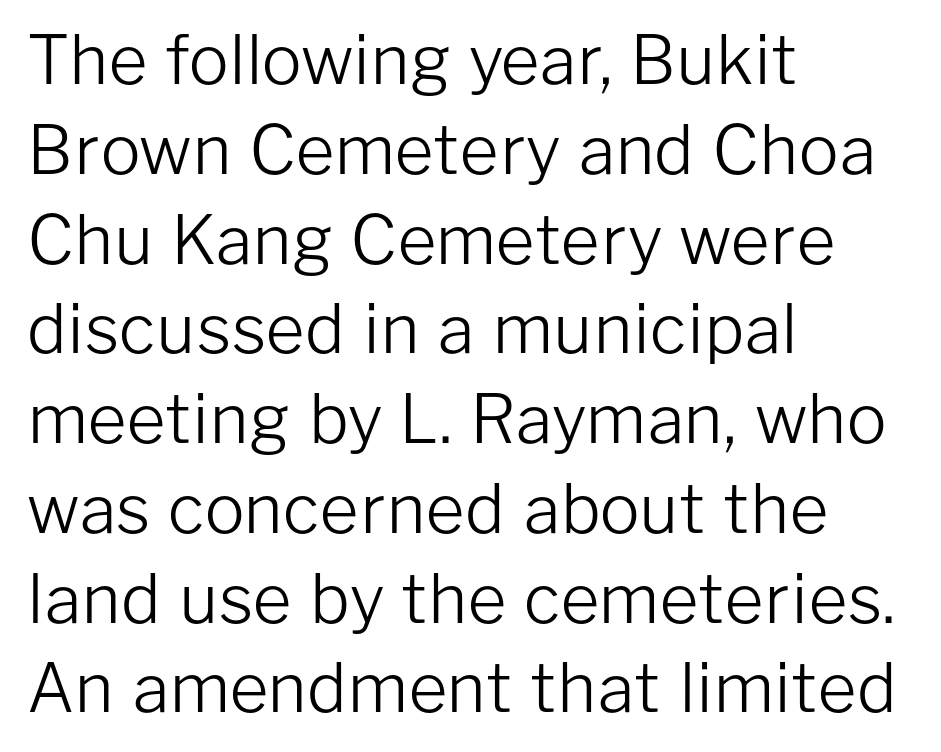
Q: Is the text bold? A: No.
Q: Is the text italic (slanted)? A: No, it is upright.
Q: Is the typeface a serif or a sans-serif typeface? A: Sans-serif.
Q: Is the text underlined? A: No.
Q: How is the paragraph aligned? A: Left-aligned.
Q: Is the spacing between letters normal or unusually wide? A: Normal.
Q: Is the spacing between lines tight, normal or loose? A: Normal.
Q: Width (condensed, normal, or wide)? A: Normal.
Q: Stroke contrast? A: Low.
Q: x-height? A: Medium.
Q: Monospaced? A: No.
